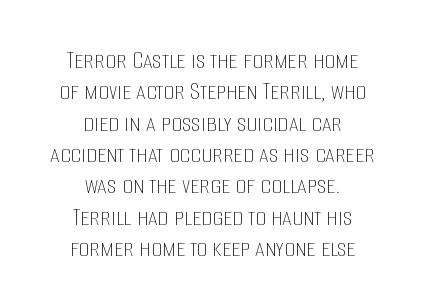
Q: Is the text bold? A: No.
Q: Is the text italic (slanted)? A: No, it is upright.
Q: Is the text underlined? A: No.
Q: How is the paragraph aligned? A: Centered.
Q: Is the spacing between letters normal or unusually wide? A: Normal.
